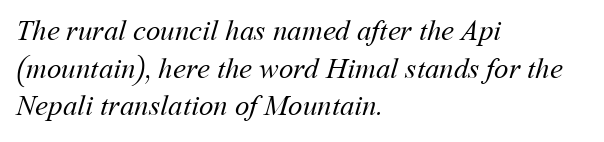
Q: Is the text bold? A: No.
Q: Is the text underlined? A: No.
Q: How is the paragraph aligned? A: Left-aligned.
Q: Is the spacing between letters normal or unusually wide? A: Normal.
Q: Is the spacing between lines tight, normal or loose? A: Normal.
Q: Width (condensed, normal, or wide)? A: Normal.
Q: Stroke contrast? A: Medium.
Q: x-height? A: Medium.
Q: Monospaced? A: No.
